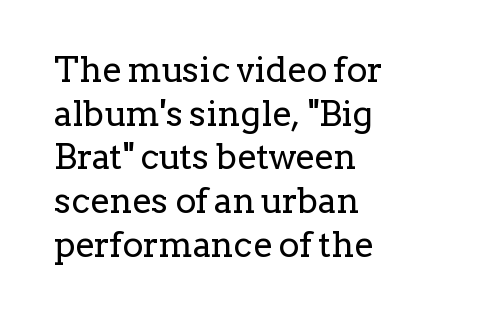
Q: Is the text bold? A: No.
Q: Is the text italic (slanted)? A: No, it is upright.
Q: Is the typeface a serif or a sans-serif typeface? A: Serif.
Q: Is the text underlined? A: No.
Q: How is the paragraph aligned? A: Left-aligned.
Q: Is the spacing between letters normal or unusually wide? A: Normal.
Q: Is the spacing between lines tight, normal or loose? A: Normal.
Q: Width (condensed, normal, or wide)? A: Normal.
Q: Stroke contrast? A: Low.
Q: x-height? A: Medium.
Q: Monospaced? A: No.
